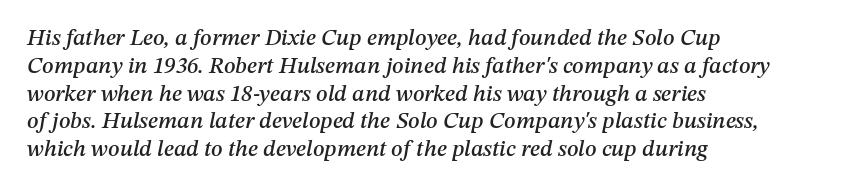
The image shows 23 px text type, italic (leaning right); set left-aligned, line spacing 1.21x, normal letter spacing, not underlined.
